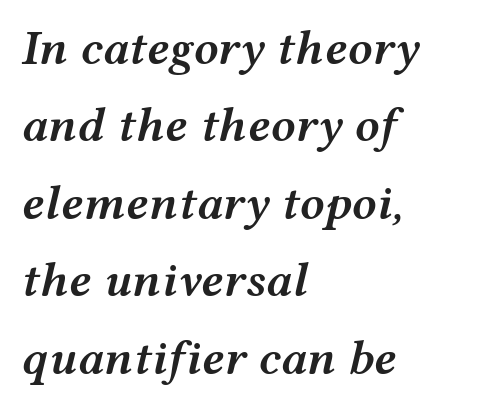
Underlining? Definitely not there. An italicized treatment has been applied to the whole sample. The rendering uses natural spacing where letterforms have individual widths. The sample has been set in demibold, a notch under bold.
